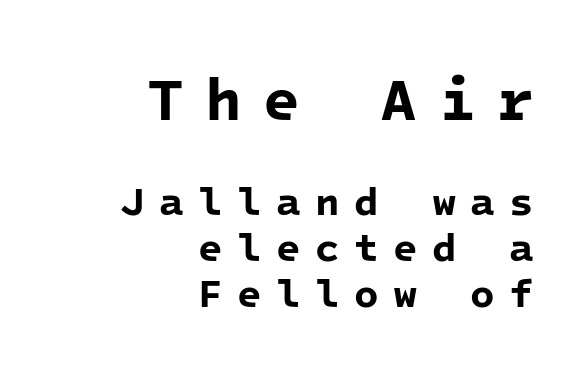
Q: Is the text bold? A: Yes.
Q: Is the typeface a serif or a sans-serif typeface? A: Sans-serif.
Q: Is the text underlined? A: No.
Q: How is the paragraph aligned? A: Right-aligned.
Q: Is the spacing between letters normal or unusually wide? A: Unusually wide.
Q: Is the spacing between lines tight, normal or loose? A: Tight.
Q: Which block of text is set in a larger size, the first (top) or the second (bottom)? A: The first (top) one.
Q: Width (condensed, normal, or wide)? A: Normal.
Q: Stroke contrast? A: Low.
Q: x-height? A: Medium.
Q: Monospaced? A: Yes.
